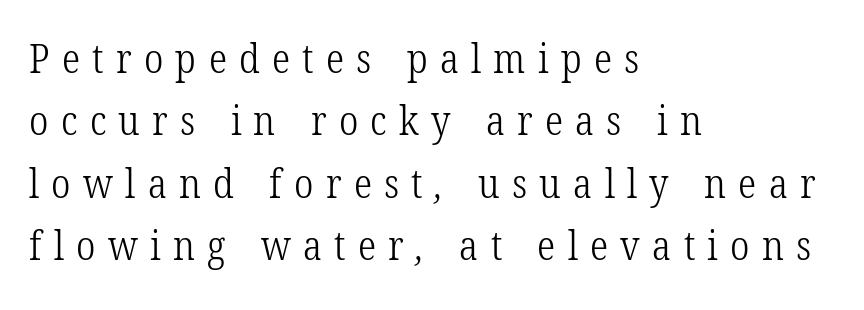
{"serif": "yes", "bold": "no", "weight": "light", "width": "condensed", "stroke_contrast": "low", "x_height": "medium", "monospaced": "no", "underline": "no", "align": "left", "line_spacing": "normal", "line_spacing_ratio": 1.52, "letter_spacing": "wide", "letter_spacing_em": 0.3, "glyph_px": 41}
